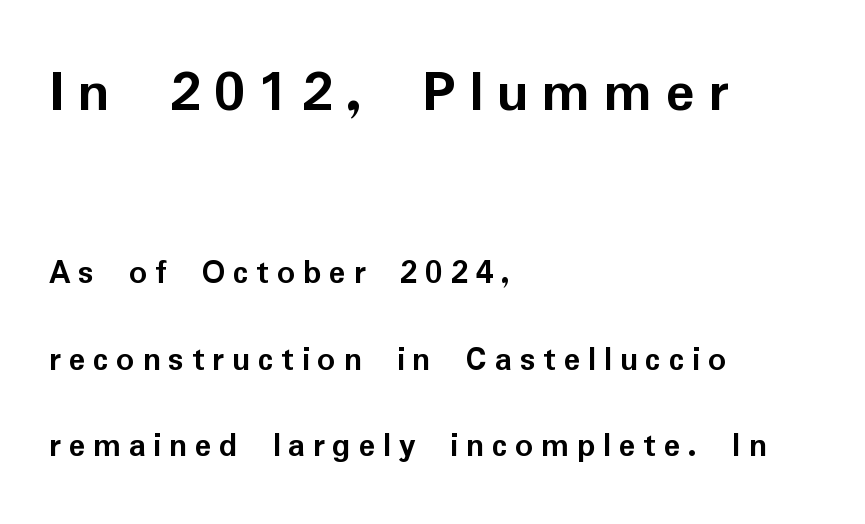
{"serif": "no", "italic": "no", "bold": "yes", "weight": "semibold", "width": "normal", "stroke_contrast": "low", "x_height": "medium", "monospaced": "no", "underline": "no", "align": "left", "line_spacing": "loose", "line_spacing_ratio": 2.47, "letter_spacing": "wide", "letter_spacing_em": 0.22, "larger_block": "first", "size_ratio": 1.74, "glyph_px": 61}
